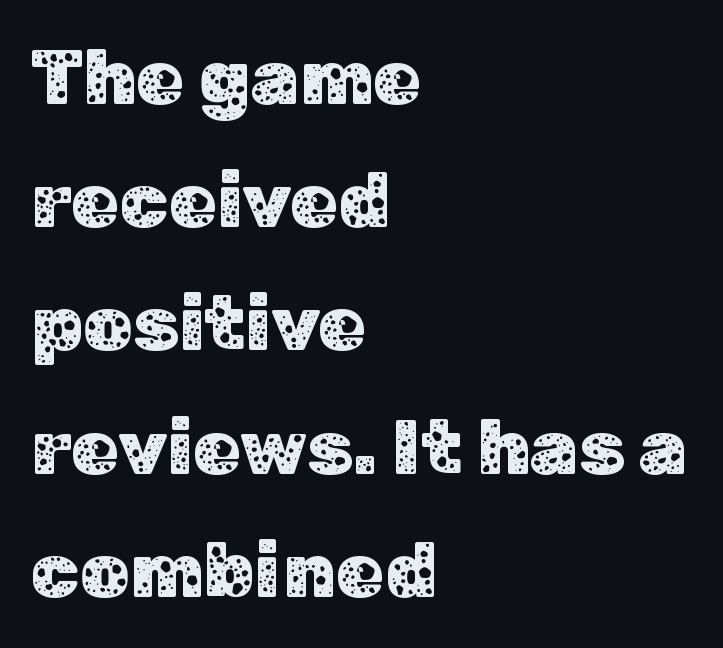
Q: Is the text italic (slanted)? A: No, it is upright.
Q: Is the typeface a serif or a sans-serif typeface? A: Sans-serif.
Q: Is the text underlined? A: No.
Q: How is the paragraph aligned? A: Left-aligned.
Q: Is the spacing between letters normal or unusually wide? A: Normal.
Q: Is the spacing between lines tight, normal or loose? A: Normal.
Q: Width (condensed, normal, or wide)? A: Normal.
Q: Stroke contrast? A: Low.
Q: x-height? A: Medium.
Q: Monospaced? A: No.
